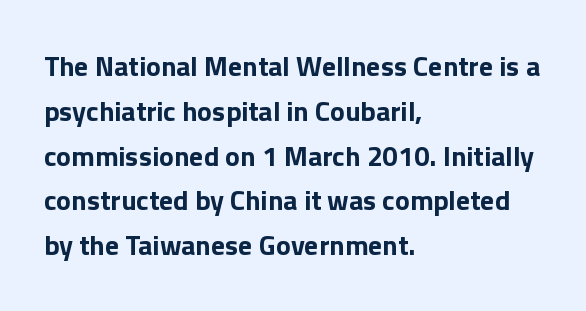
{"serif": "no", "italic": "no", "bold": "yes", "weight": "bold", "width": "normal", "x_height": "medium", "monospaced": "no", "underline": "no", "align": "left", "line_spacing": "normal", "line_spacing_ratio": 1.6, "letter_spacing": "normal", "letter_spacing_em": 0.0, "glyph_px": 28}
